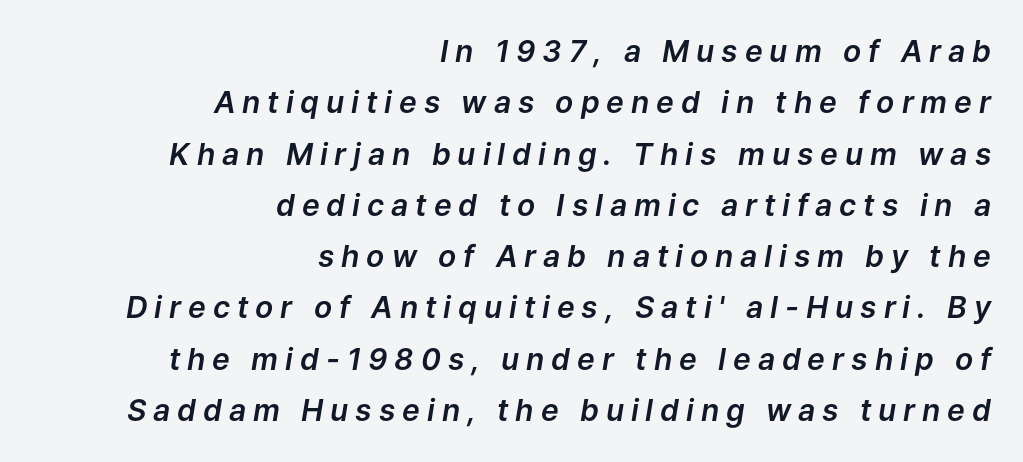
The image shows 30 px text type, italic (leaning right); set right-aligned, line spacing 1.71x, unusually wide letter spacing (+0.23 em), not underlined; low stroke contrast and a medium x-height.
